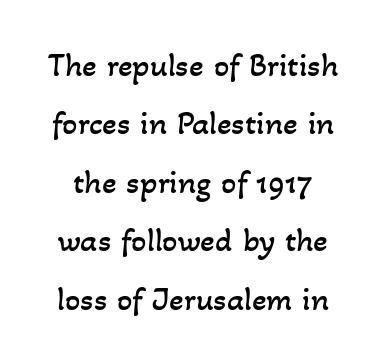
{"bold": "no", "weight": "regular", "width": "normal", "stroke_contrast": "low", "x_height": "small", "monospaced": "no", "underline": "no", "line_spacing_ratio": 1.72, "letter_spacing": "normal", "letter_spacing_em": 0.0, "glyph_px": 34}
